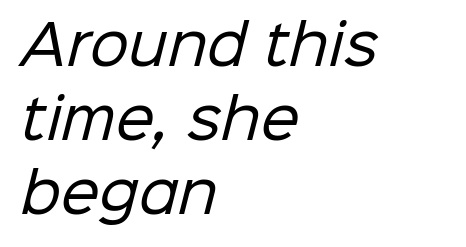
{"serif": "no", "bold": "no", "weight": "regular", "width": "normal", "stroke_contrast": "low", "x_height": "medium", "monospaced": "no", "underline": "no", "align": "left", "line_spacing": "normal", "line_spacing_ratio": 1.35, "letter_spacing": "normal", "letter_spacing_em": 0.0, "glyph_px": 55}
